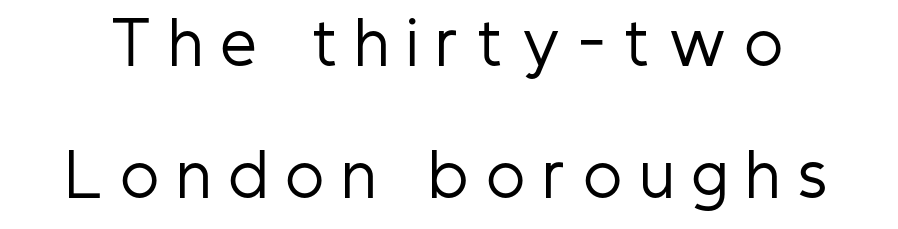
Is there much room between lines? Yes — plenty of vertical air separates them. The rendering shows plain stroke endings on the letterforms — a sans-serif design. Rendered with straight, roman letterforms. Weight: not bold — regular or lighter. Tracking here is generous; glyphs stand well apart from one another.
